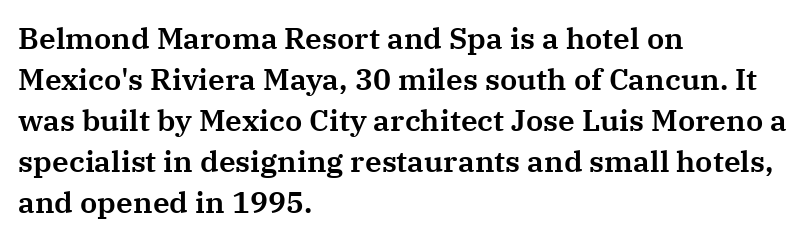
Honestly, the row spacing looks completely unremarkable. A typesetter would call this proportional, since set widths differ per character. Letterform terminals end in serifs throughout the passage. Characters remain perfectly vertical along every line.
